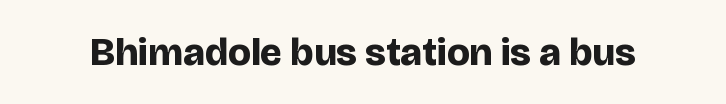
Upright lettering throughout. No extra tracking has been applied to these lines. Type without underlining. Varying glyph widths throughout — classic text-font behaviour. Emphasis by weight is at full strength: bold.
